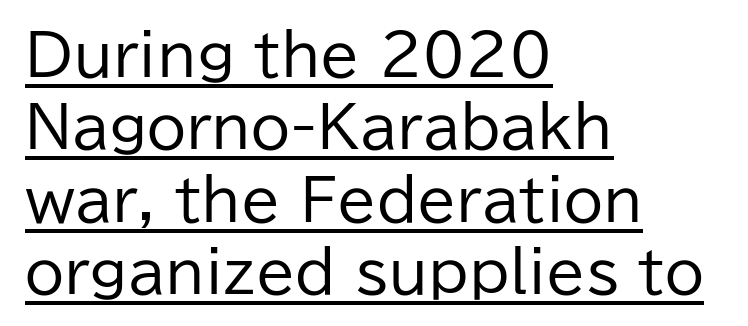
Q: Is the text bold? A: No.
Q: Is the text italic (slanted)? A: No, it is upright.
Q: Is the typeface a serif or a sans-serif typeface? A: Sans-serif.
Q: Is the text underlined? A: Yes.
Q: How is the paragraph aligned? A: Left-aligned.
Q: Is the spacing between letters normal or unusually wide? A: Normal.
Q: Is the spacing between lines tight, normal or loose? A: Normal.
Q: Width (condensed, normal, or wide)? A: Normal.
Q: Stroke contrast? A: Low.
Q: x-height? A: Medium.
Q: Monospaced? A: No.
